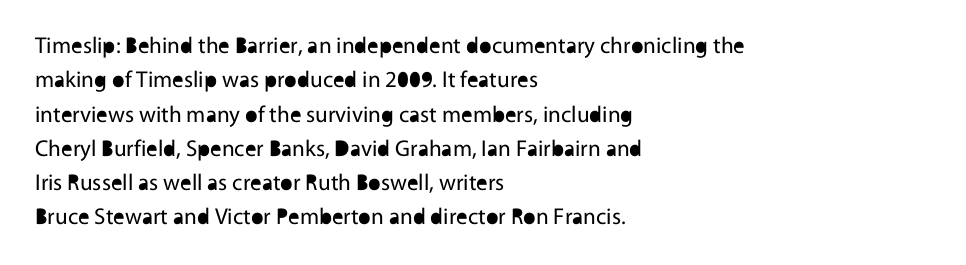
The vertical gap from one line to the next is medium. These lines were composed using upright roman letters. Horizontal alignment here is leftward, the default for most running prose. The gaps between neighbouring characters are ordinary and unremarkable. Weight: regular or lighter.
